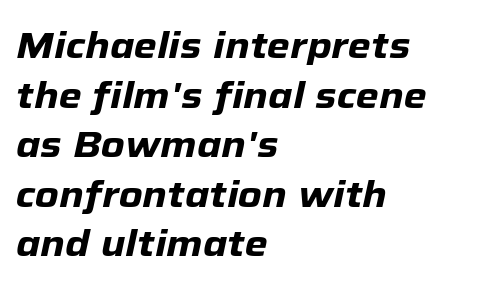
Rule under the text: the space is simply empty. Compared with ordinary roman type, these characters are visibly tilted. Is the letter spacing exaggerated? No — it looks like the ordinary default. These lines stack with their left ends in a neat column.
